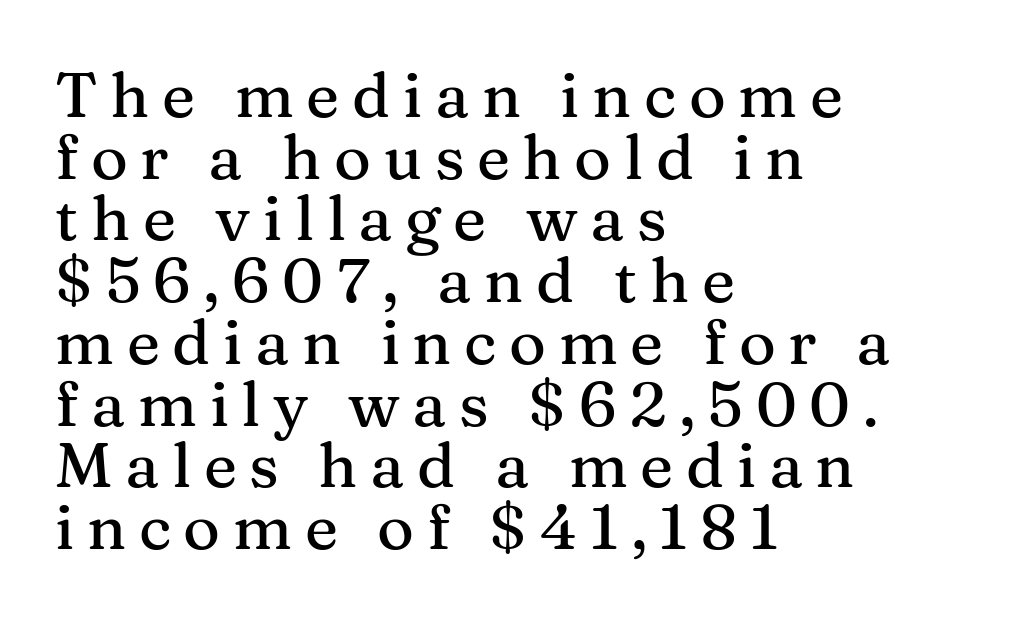
Q: Is the text italic (slanted)? A: No, it is upright.
Q: Is the typeface a serif or a sans-serif typeface? A: Serif.
Q: Is the text underlined? A: No.
Q: How is the paragraph aligned? A: Left-aligned.
Q: Is the spacing between letters normal or unusually wide? A: Unusually wide.
Q: Is the spacing between lines tight, normal or loose? A: Tight.
Q: Width (condensed, normal, or wide)? A: Normal.
Q: Stroke contrast? A: Medium.
Q: x-height? A: Medium.
Q: Monospaced? A: No.
